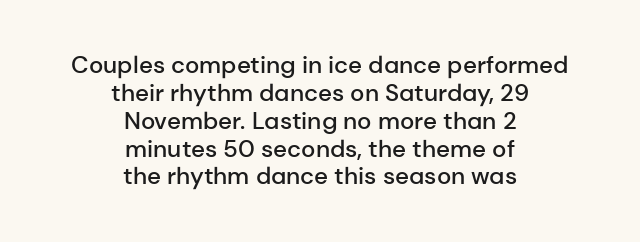
{"italic": "no", "bold": "semi", "underline": "no", "align": "center", "line_spacing_ratio": 1.16, "letter_spacing": "normal", "letter_spacing_em": 0.0, "glyph_px": 24}
